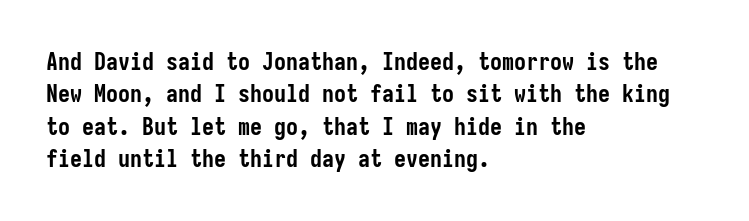
The image shows 24 px bold type, upright; set left-aligned, normal line spacing (1.35x), normal letter spacing, not underlined.
